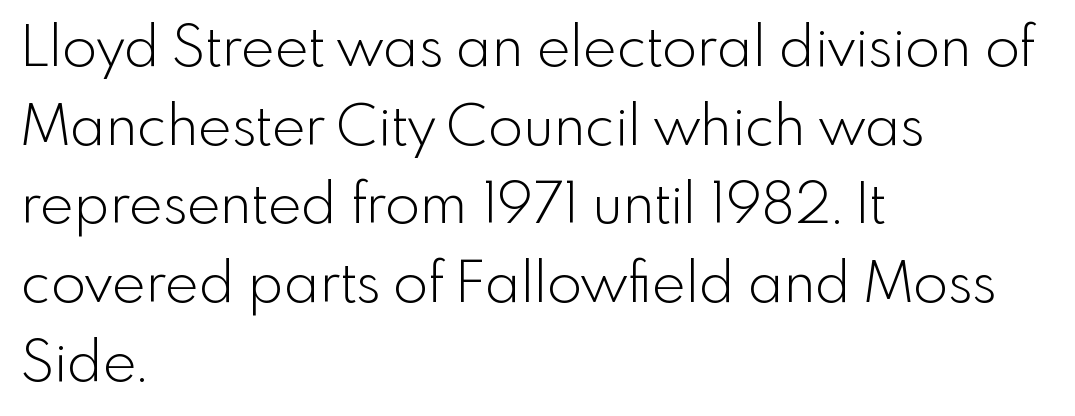
Q: Is the text bold? A: No.
Q: Is the text italic (slanted)? A: No, it is upright.
Q: Is the typeface a serif or a sans-serif typeface? A: Sans-serif.
Q: Is the text underlined? A: No.
Q: How is the paragraph aligned? A: Left-aligned.
Q: Is the spacing between letters normal or unusually wide? A: Normal.
Q: Is the spacing between lines tight, normal or loose? A: Normal.
Q: Width (condensed, normal, or wide)? A: Normal.
Q: x-height? A: Small.
Q: Monospaced? A: No.
